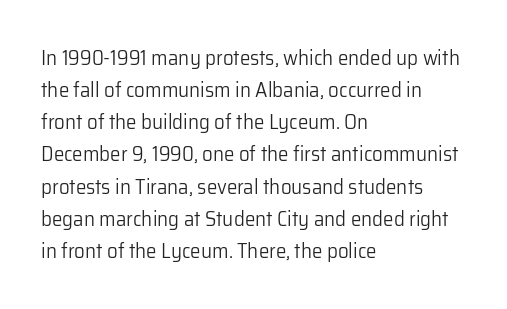
Q: Is the text bold? A: No.
Q: Is the text italic (slanted)? A: No, it is upright.
Q: Is the text underlined? A: No.
Q: How is the paragraph aligned? A: Left-aligned.
Q: Is the spacing between letters normal or unusually wide? A: Normal.
Q: Is the spacing between lines tight, normal or loose? A: Normal.
